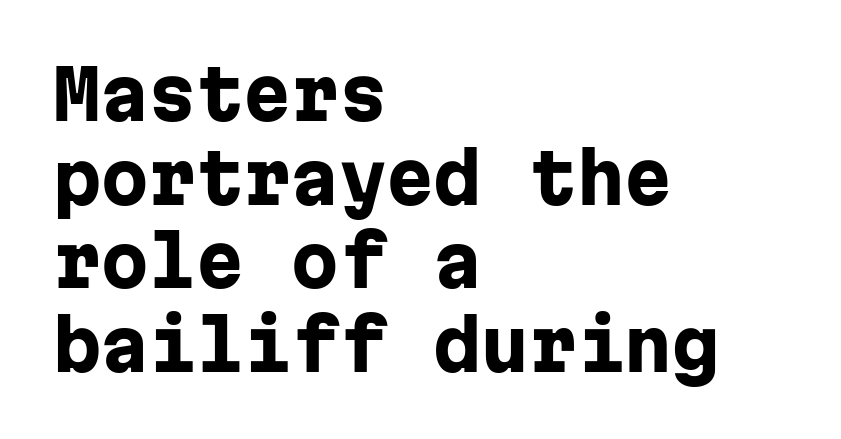
The image shows 68 px heavy sans-serif type, upright, monospaced; set left-aligned, line spacing 1.23x, normal letter spacing, not underlined; low stroke contrast and a medium x-height.
